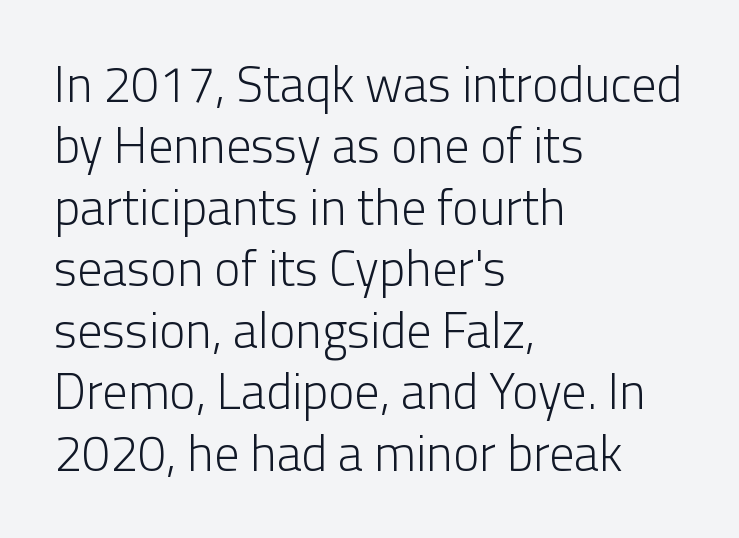
The image shows 50 px light sans-serif type, upright; set left-aligned, line spacing 1.23x, normal letter spacing, not underlined; low stroke contrast and a medium x-height.
